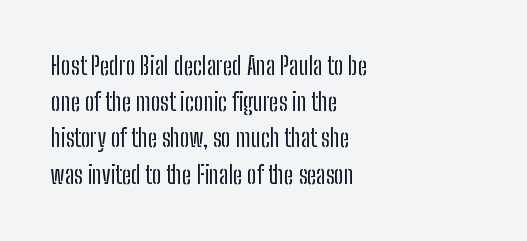
The image shows 24 px text type, upright; set left-aligned, normal line spacing (1.51x), normal letter spacing, not underlined.
